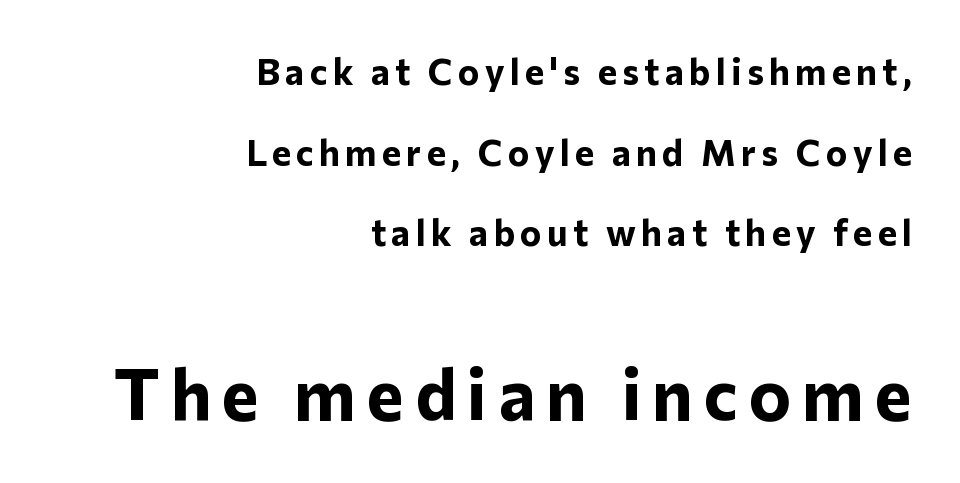
{"serif": "no", "italic": "no", "bold": "yes", "weight": "bold", "width": "normal", "stroke_contrast": "low", "x_height": "medium", "monospaced": "no", "underline": "no", "align": "right", "line_spacing": "loose", "line_spacing_ratio": 2.24, "larger_block": "second", "size_ratio": 1.97, "glyph_px": 71}
